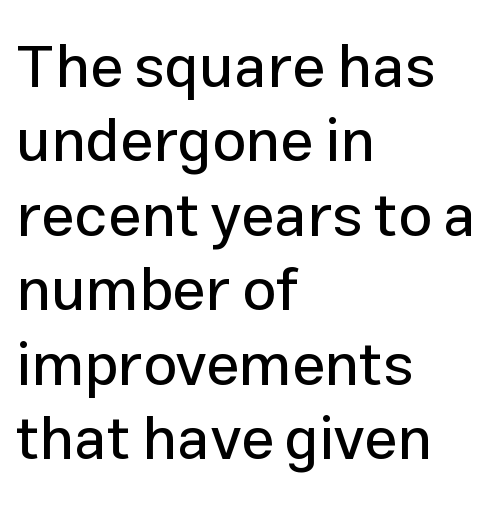
Q: Is the text italic (slanted)? A: No, it is upright.
Q: Is the typeface a serif or a sans-serif typeface? A: Sans-serif.
Q: Is the text underlined? A: No.
Q: How is the paragraph aligned? A: Left-aligned.
Q: Is the spacing between letters normal or unusually wide? A: Normal.
Q: Width (condensed, normal, or wide)? A: Normal.
Q: Stroke contrast? A: Low.
Q: x-height? A: Medium.
Q: Monospaced? A: No.
